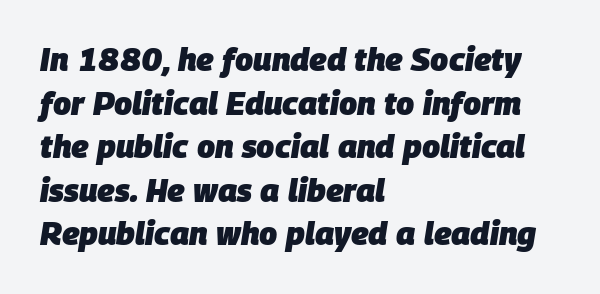
{"italic": "yes", "lean": "right", "slant_degrees": 9, "bold": "yes", "weight": "heavy", "width": "normal", "stroke_contrast": "low", "x_height": "large", "monospaced": "no", "underline": "no", "align": "left", "line_spacing": "normal", "line_spacing_ratio": 1.36, "letter_spacing": "normal", "letter_spacing_em": 0.0, "glyph_px": 32}
